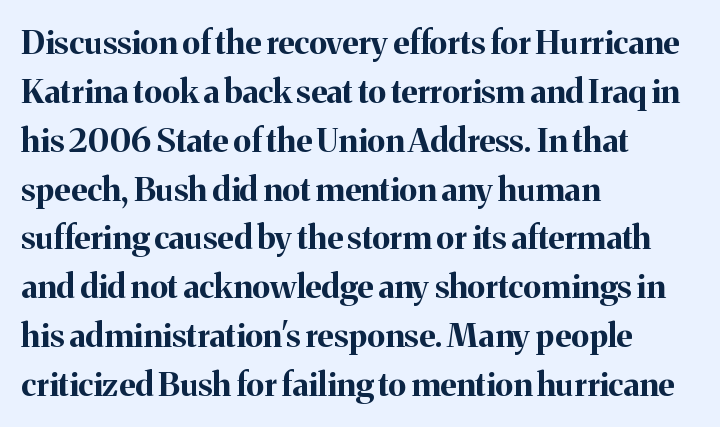
{"serif": "yes", "italic": "no", "bold": "yes", "weight": "bold", "width": "normal", "stroke_contrast": "medium", "x_height": "medium", "monospaced": "no", "underline": "no", "align": "left", "line_spacing": "normal", "line_spacing_ratio": 1.48, "letter_spacing": "normal", "letter_spacing_em": 0.0, "glyph_px": 33}
